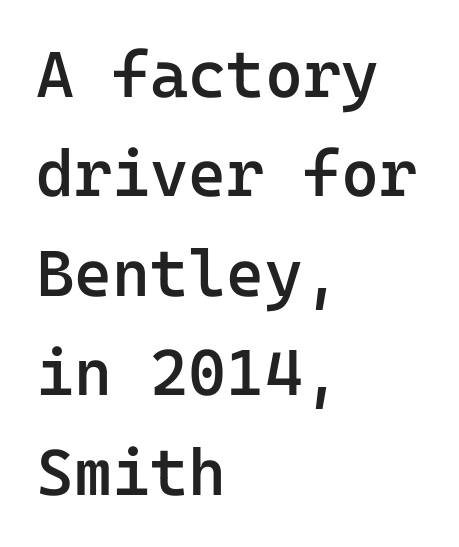
Caption: semibold face, moderately heavy strokes. Tracking value appears to be zero — textbook default spacing. The letters march in equal steps, a hallmark of fixed-pitch type. The axis of the letterforms is exactly vertical. Font category for this specimen: sans-serif. The typesetter chose a ragged-right arrangement here.
